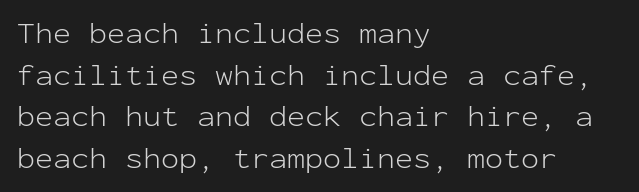
Compared with typical body copy, the letter spacing here is the same. This sample keeps an unexceptional amount of space between lines. Which margin do the lines hug? The left one — the right edge is uneven. Heft: none added — not bold. A typesetter would label this face a sans.
